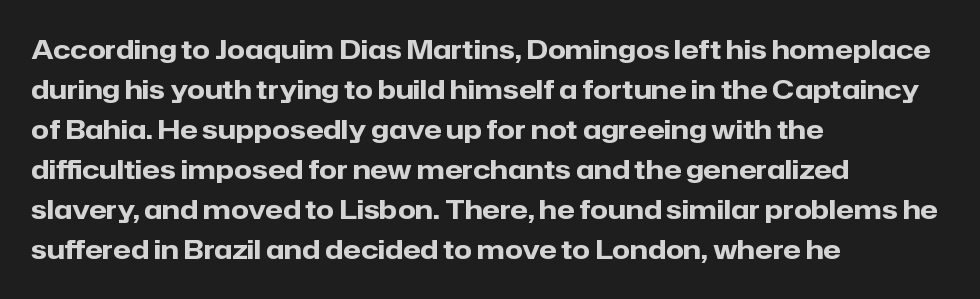
{"italic": "no", "bold": "yes", "underline": "no", "align": "left", "line_spacing": "normal", "line_spacing_ratio": 1.54, "letter_spacing": "normal", "letter_spacing_em": 0.0, "glyph_px": 26}
